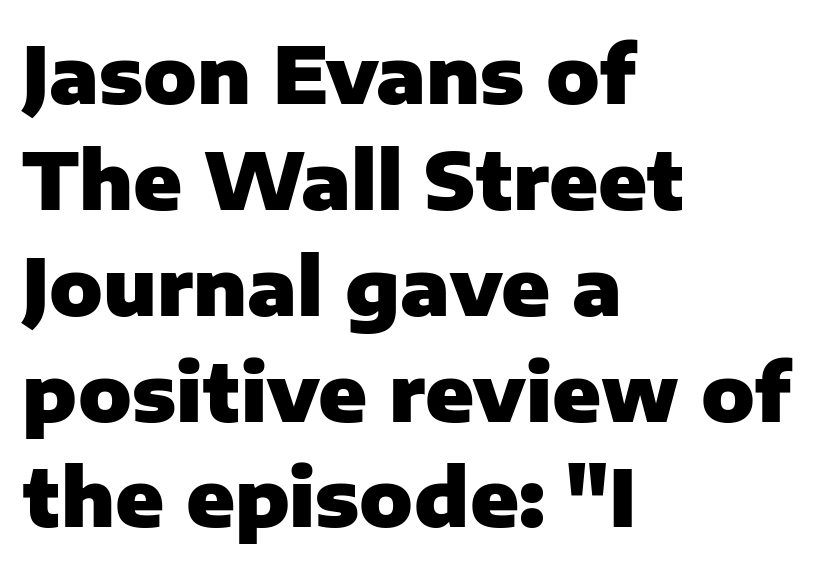
{"serif": "no", "italic": "no", "bold": "yes", "weight": "heavy", "width": "normal", "stroke_contrast": "low", "x_height": "medium", "monospaced": "no", "underline": "no", "align": "left", "line_spacing": "normal", "line_spacing_ratio": 1.34, "letter_spacing": "normal", "letter_spacing_em": 0.0, "glyph_px": 79}
